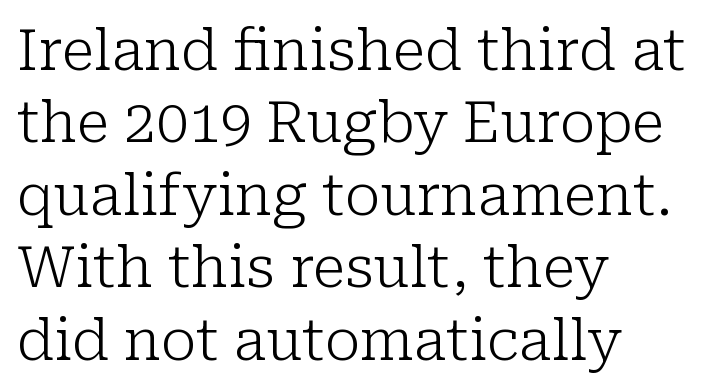
The image shows 57 px light serif type, upright; set left-aligned, normal line spacing (1.27x), normal letter spacing, not underlined; low stroke contrast and a medium x-height.
